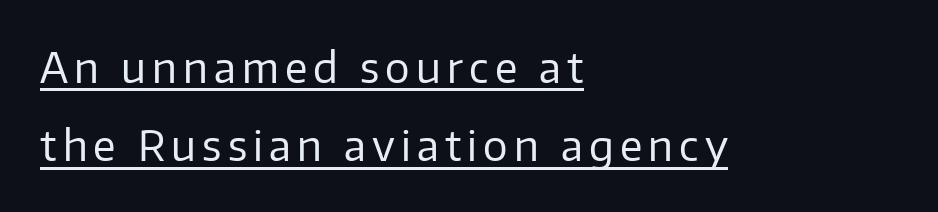
{"serif": "no", "italic": "no", "bold": "no", "weight": "regular", "width": "normal", "stroke_contrast": "low", "x_height": "medium", "monospaced": "no", "underline": "yes", "align": "left", "line_spacing": "loose", "line_spacing_ratio": 1.91, "glyph_px": 41}
